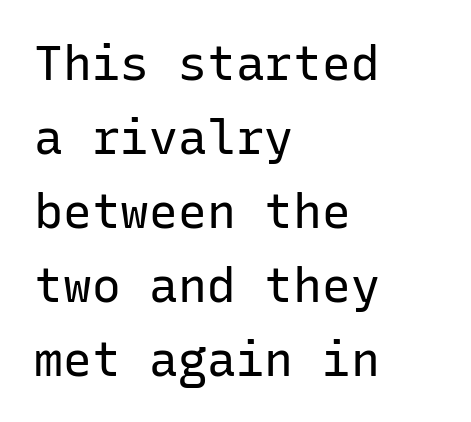
Q: Is the text bold? A: No.
Q: Is the text italic (slanted)? A: No, it is upright.
Q: Is the typeface a serif or a sans-serif typeface? A: Sans-serif.
Q: Is the text underlined? A: No.
Q: How is the paragraph aligned? A: Left-aligned.
Q: Is the spacing between letters normal or unusually wide? A: Normal.
Q: Is the spacing between lines tight, normal or loose? A: Normal.
Q: Width (condensed, normal, or wide)? A: Normal.
Q: Stroke contrast? A: Low.
Q: x-height? A: Medium.
Q: Monospaced? A: Yes.
